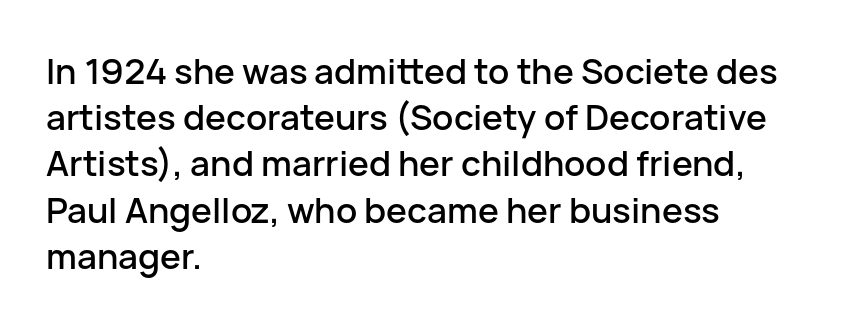
Q: Is the text italic (slanted)? A: No, it is upright.
Q: Is the typeface a serif or a sans-serif typeface? A: Sans-serif.
Q: Is the text underlined? A: No.
Q: How is the paragraph aligned? A: Left-aligned.
Q: Is the spacing between letters normal or unusually wide? A: Normal.
Q: Is the spacing between lines tight, normal or loose? A: Normal.
Q: Width (condensed, normal, or wide)? A: Normal.
Q: Stroke contrast? A: Low.
Q: x-height? A: Medium.
Q: Monospaced? A: No.
